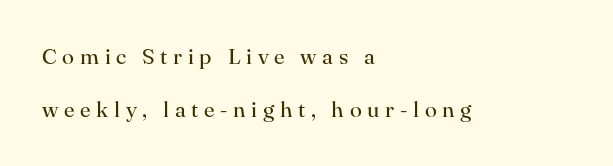
Casual observation: everything's shoved over to the left. Letters have the restrained weight of plain body copy at most. The font's upright variant was chosen for this text. Words appear elongated and porous because spacing is wide.
